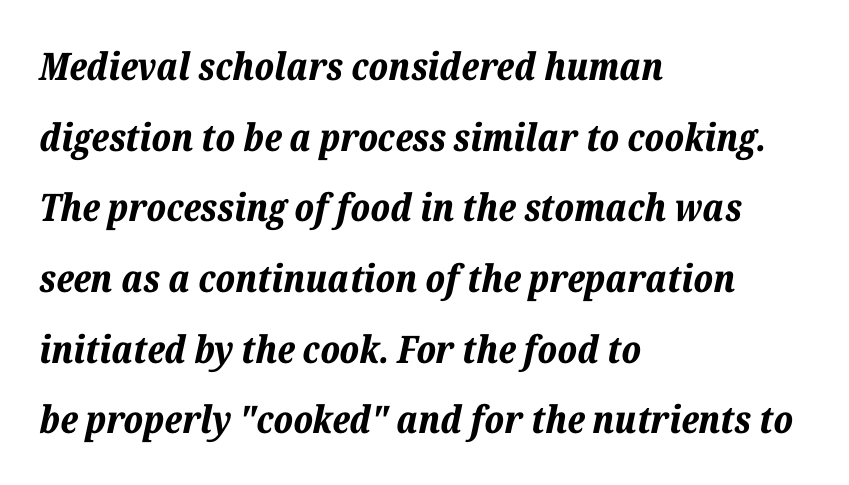
{"italic": "yes", "lean": "right", "slant_degrees": 12, "bold": "yes", "weight": "bold", "width": "normal", "stroke_contrast": "low", "x_height": "medium", "monospaced": "no", "underline": "no", "align": "left", "line_spacing_ratio": 1.86, "letter_spacing": "normal", "letter_spacing_em": 0.0, "glyph_px": 38}
